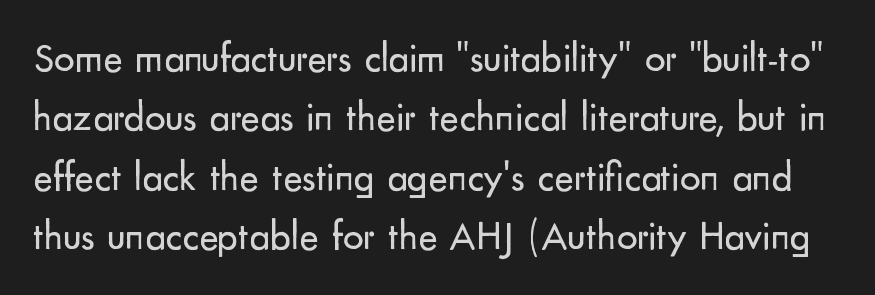
{"serif": "no", "italic": "no", "bold": "no", "weight": "regular", "width": "normal", "stroke_contrast": "low", "x_height": "small", "monospaced": "no", "underline": "no", "line_spacing": "normal", "line_spacing_ratio": 1.45, "letter_spacing": "normal", "letter_spacing_em": 0.0, "glyph_px": 41}
